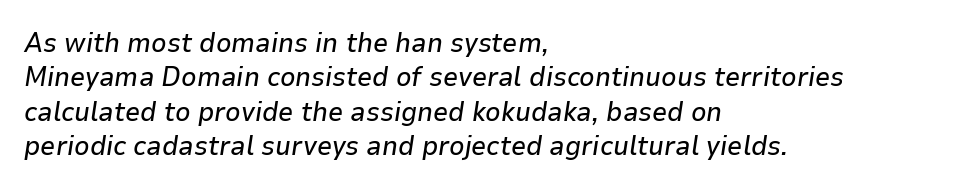
Q: Is the text italic (slanted)? A: Yes, it leans right by about 9 degrees.
Q: Is the text underlined? A: No.
Q: How is the paragraph aligned? A: Left-aligned.
Q: Is the spacing between letters normal or unusually wide? A: Normal.
Q: Is the spacing between lines tight, normal or loose? A: Normal.
